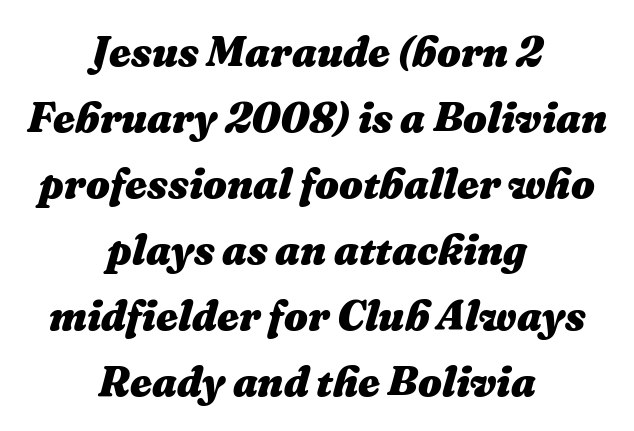
Q: Is the text bold? A: Yes.
Q: Is the text italic (slanted)? A: Yes, it leans right by about 16 degrees.
Q: Is the text underlined? A: No.
Q: How is the paragraph aligned? A: Centered.
Q: Is the spacing between letters normal or unusually wide? A: Normal.
Q: Is the spacing between lines tight, normal or loose? A: Normal.
Q: Width (condensed, normal, or wide)? A: Normal.
Q: Stroke contrast? A: Medium.
Q: x-height? A: Medium.
Q: Monospaced? A: No.
